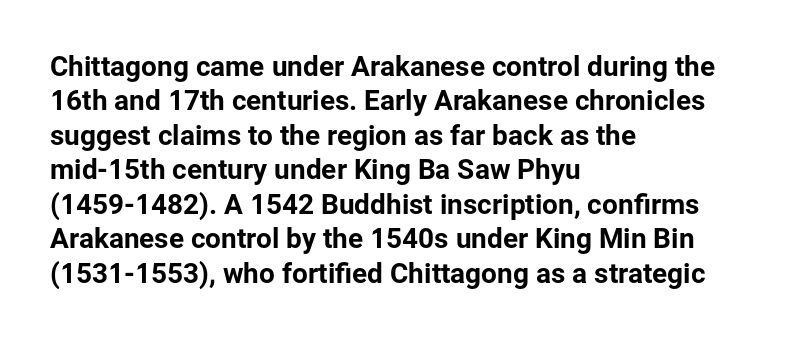
{"serif": "no", "italic": "no", "width": "normal", "stroke_contrast": "low", "x_height": "medium", "monospaced": "no", "underline": "no", "align": "left", "line_spacing_ratio": 1.23, "letter_spacing": "normal", "letter_spacing_em": 0.0, "glyph_px": 28}
